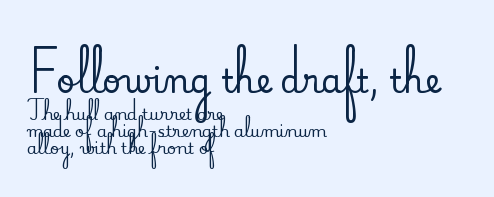
Is the lower block the larger one? No — the upper block carries the bigger type. You could call the tracking neutral — neither tight nor loose. The text was rendered using a seriffed face with decorative stroke endings. Is there any slant? The stems are plumb.
